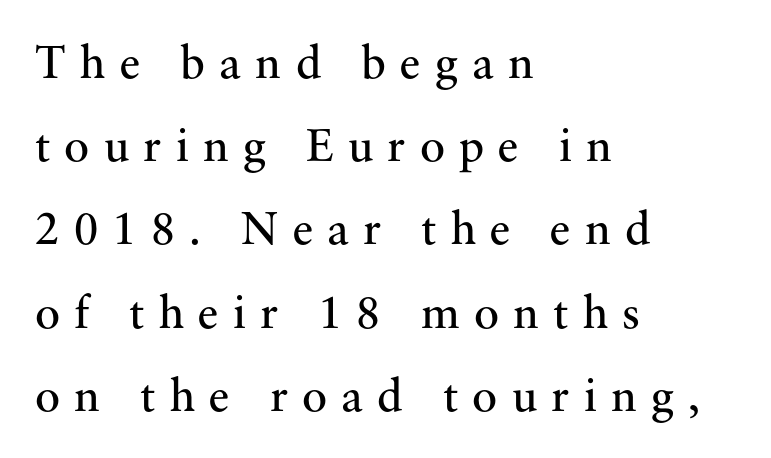
Layout note: lines flush left. Bold? No — there's no thickening of the strokes. Is there any slant? The stems are plumb. Note: serifs present on the glyphs.
